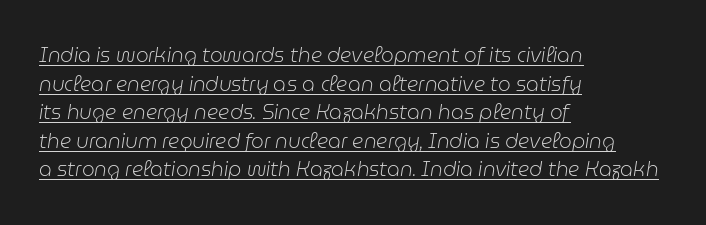
{"italic": "yes", "lean": "right", "slant_degrees": 9, "bold": "no", "underline": "yes", "align": "left", "line_spacing": "normal", "line_spacing_ratio": 1.43, "letter_spacing": "normal", "letter_spacing_em": 0.0, "glyph_px": 20}
